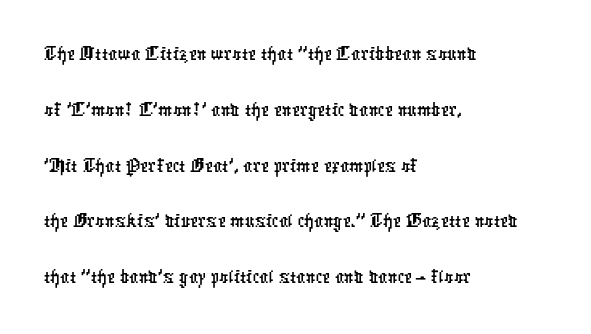
The designer went with a sans here, leaving each stem footless. Just letters on the line, the space beneath them empty. Think of a printed novel: that variable character pitch is what you see here. Line beginnings align vertically; line endings do not. The letterforms sit shoulder to shoulder at normal distance.
